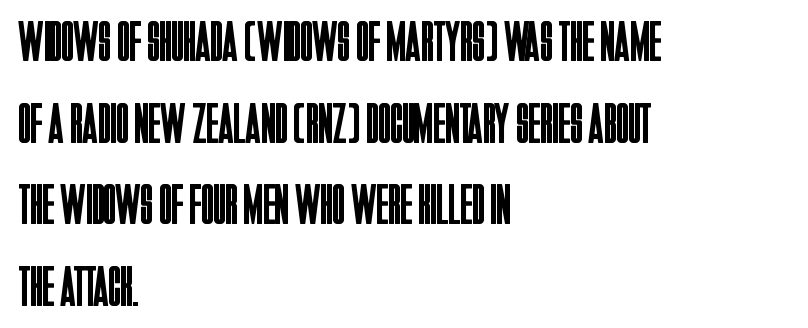
Q: Is the text bold? A: No.
Q: Is the text italic (slanted)? A: No, it is upright.
Q: Is the typeface a serif or a sans-serif typeface? A: Sans-serif.
Q: Is the text underlined? A: No.
Q: How is the paragraph aligned? A: Left-aligned.
Q: Is the spacing between letters normal or unusually wide? A: Normal.
Q: Is the spacing between lines tight, normal or loose? A: Normal.
Q: Width (condensed, normal, or wide)? A: Condensed.
Q: Stroke contrast? A: Low.
Q: x-height? A: Large.
Q: Monospaced? A: No.
